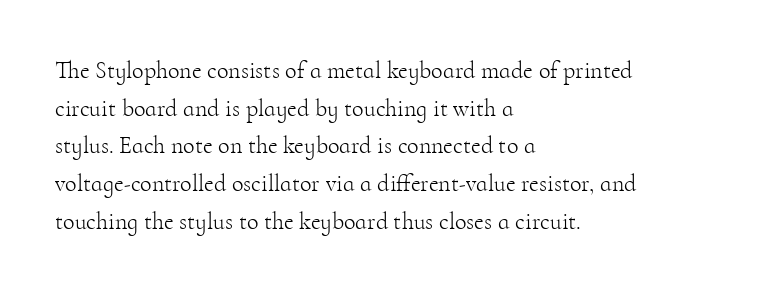
{"italic": "no", "bold": "no", "underline": "no", "align": "left", "line_spacing": "normal", "line_spacing_ratio": 1.57, "letter_spacing": "normal", "letter_spacing_em": 0.0, "glyph_px": 24}
